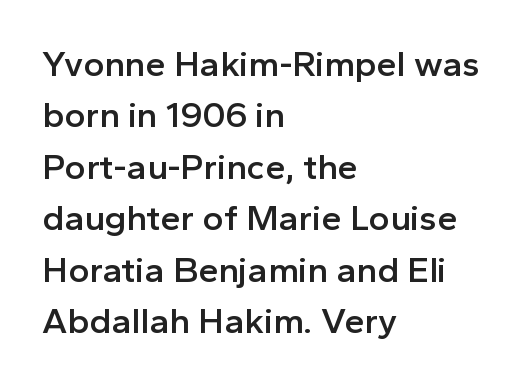
Q: Is the text bold? A: Semi-bold.
Q: Is the text italic (slanted)? A: No, it is upright.
Q: Is the typeface a serif or a sans-serif typeface? A: Sans-serif.
Q: Is the text underlined? A: No.
Q: How is the paragraph aligned? A: Left-aligned.
Q: Is the spacing between letters normal or unusually wide? A: Normal.
Q: Is the spacing between lines tight, normal or loose? A: Normal.
Q: Width (condensed, normal, or wide)? A: Normal.
Q: x-height? A: Medium.
Q: Monospaced? A: No.
